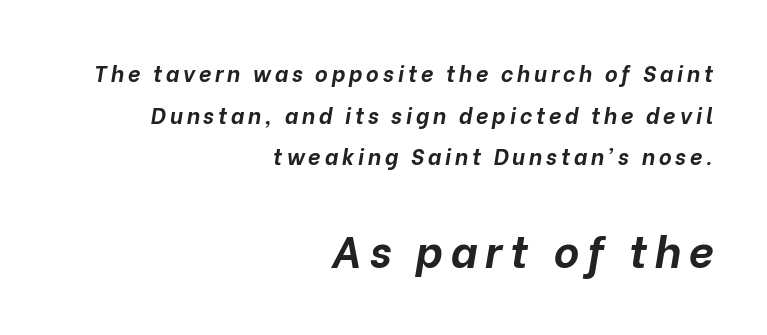
{"italic": "yes", "lean": "right", "slant_degrees": 10, "bold": "yes", "weight": "bold", "width": "normal", "stroke_contrast": "low", "x_height": "medium", "monospaced": "no", "underline": "no", "align": "right", "line_spacing_ratio": 1.89, "larger_block": "second", "size_ratio": 2.0, "glyph_px": 44}
